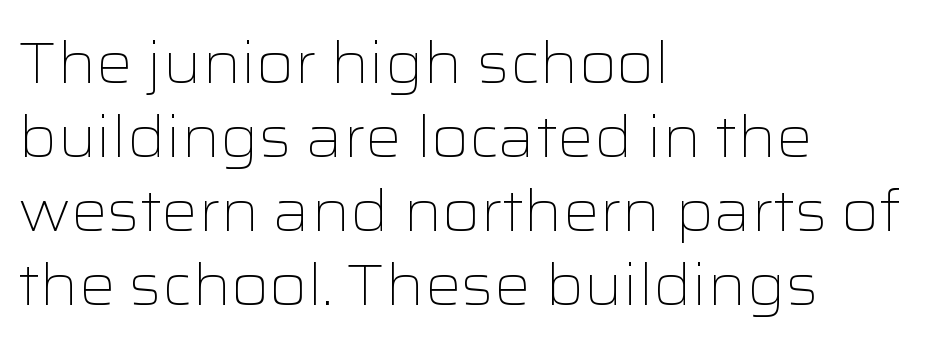
Does the lettering tilt? It doesn't — this is upright. Descender tails drop into unmarked territory. Note: no serifs on the glyphs. Visually the block forms a straight wall on the left and a jagged coastline on the right. Inter-character spacing is left at the font's built-in metrics.
